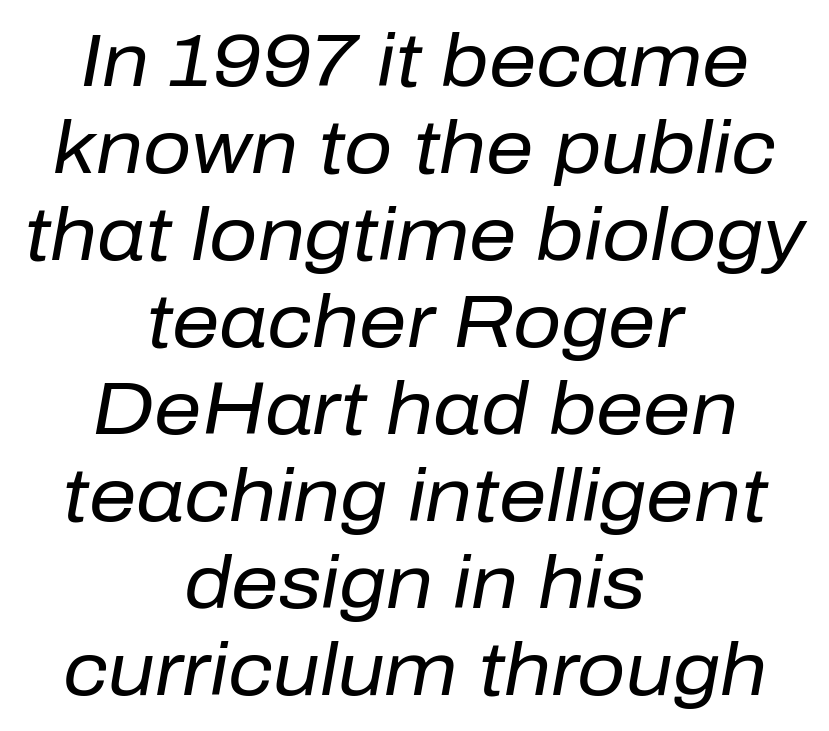
The image shows 75 px regular-weight type, italic (leaning right); set centered, line spacing 1.16x, normal letter spacing, not underlined; low stroke contrast and a medium x-height.
